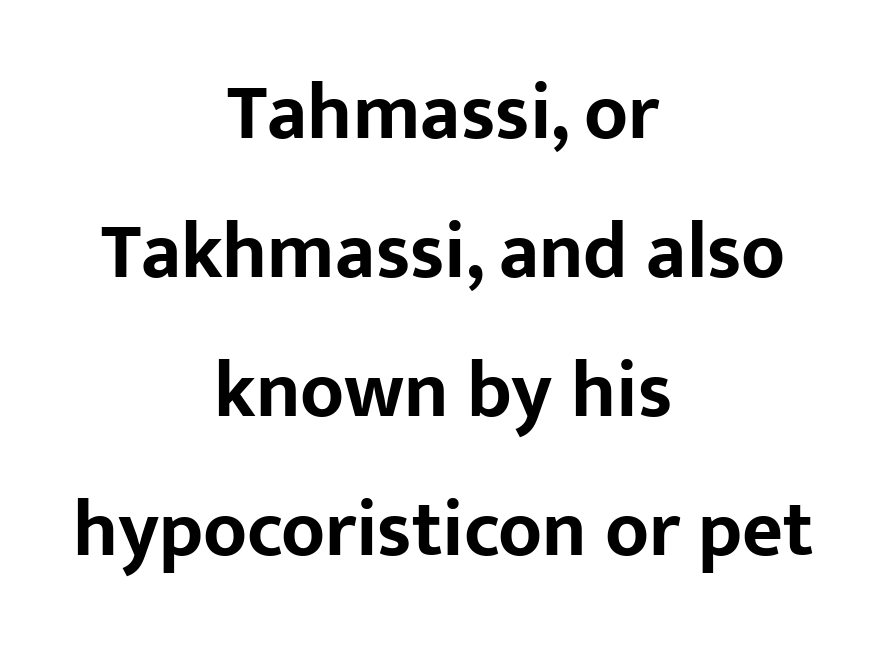
Q: Is the text bold? A: Yes.
Q: Is the text italic (slanted)? A: No, it is upright.
Q: Is the typeface a serif or a sans-serif typeface? A: Sans-serif.
Q: Is the text underlined? A: No.
Q: How is the paragraph aligned? A: Centered.
Q: Is the spacing between letters normal or unusually wide? A: Normal.
Q: Width (condensed, normal, or wide)? A: Normal.
Q: Stroke contrast? A: Low.
Q: x-height? A: Medium.
Q: Monospaced? A: No.
